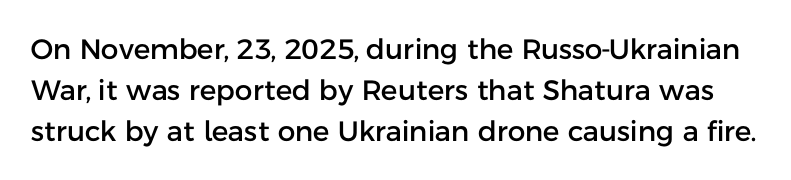
{"serif": "no", "italic": "no", "width": "normal", "stroke_contrast": "low", "x_height": "medium", "monospaced": "no", "underline": "no", "line_spacing": "normal", "line_spacing_ratio": 1.46, "letter_spacing": "normal", "letter_spacing_em": 0.0, "glyph_px": 28}
